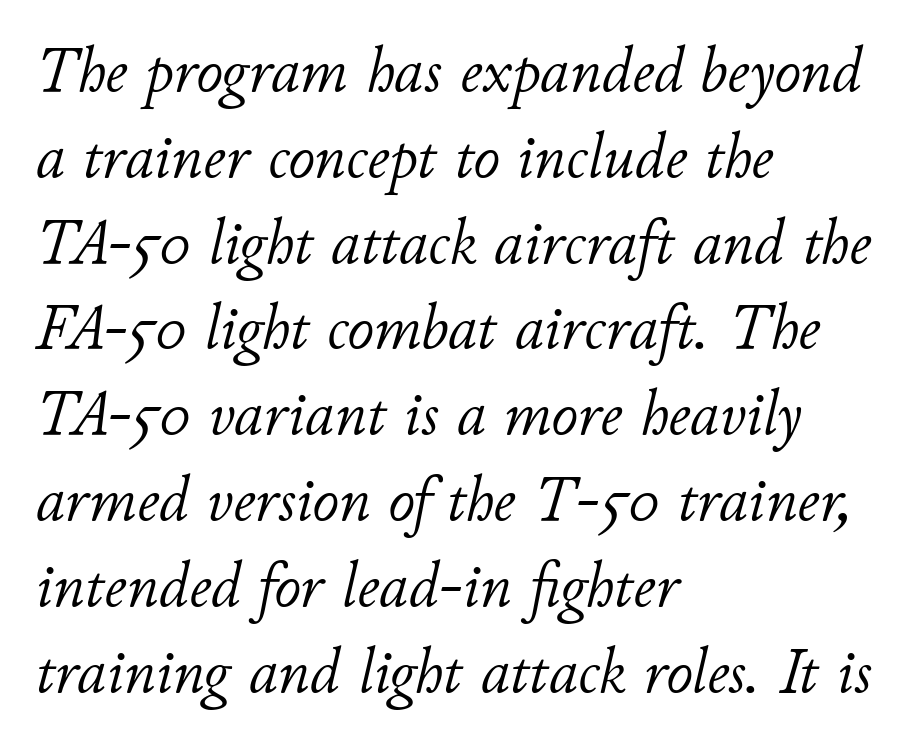
A typesetter would call this proportional, since set widths differ per character. These lines were composed using italics. The passage shown is not bold in any degree. Whoever set this chose a conventional vertical rhythm. Visually the block forms a straight wall on the left and a jagged coastline on the right. Only glyphs here, with clear space below each row.
